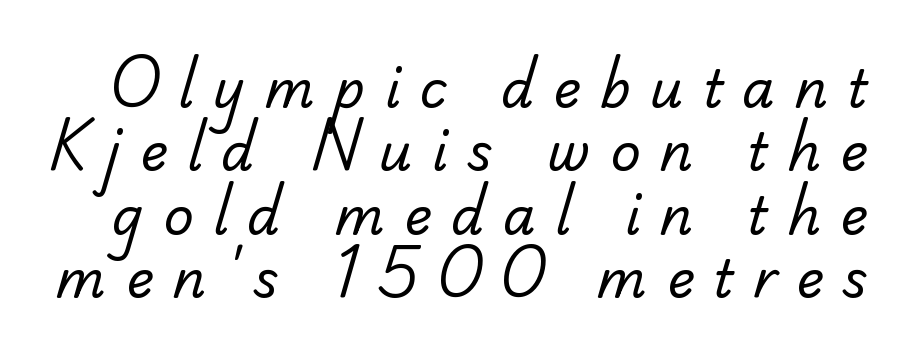
{"serif": "no", "bold": "no", "weight": "regular", "width": "normal", "stroke_contrast": "low", "x_height": "small", "monospaced": "no", "underline": "no", "line_spacing_ratio": 1.22, "letter_spacing": "wide", "letter_spacing_em": 0.37, "glyph_px": 52}
